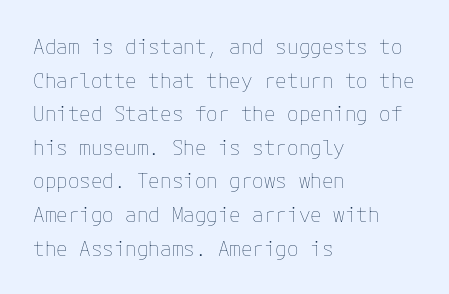
Q: Is the text bold? A: No.
Q: Is the text italic (slanted)? A: No, it is upright.
Q: Is the text underlined? A: No.
Q: How is the paragraph aligned? A: Left-aligned.
Q: Is the spacing between letters normal or unusually wide? A: Normal.
Q: Is the spacing between lines tight, normal or loose? A: Normal.
